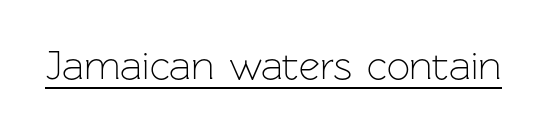
The image shows 41 px light sans-serif type, upright; set normal letter spacing, underlined; low stroke contrast and a medium x-height.
